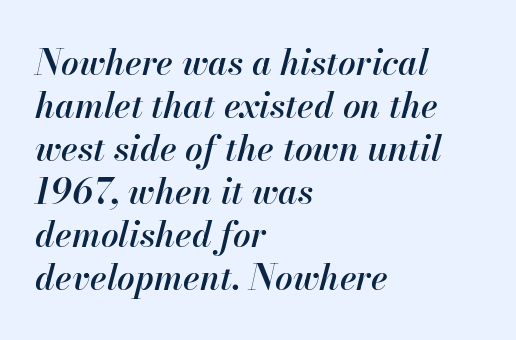
The image shows 35 px semibold type, italic (leaning right); set left-aligned, line spacing 1.23x, normal letter spacing, not underlined; high stroke contrast and a small x-height.
